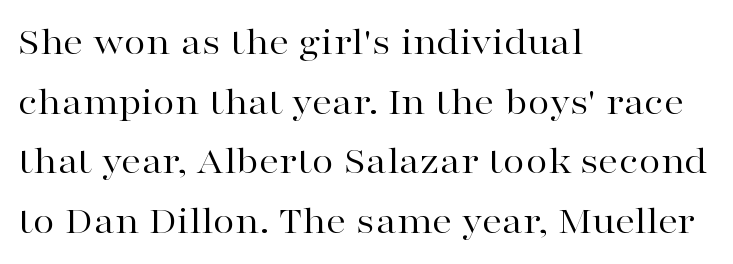
The compositor pushed each line to the left boundary. Is the letter spacing exaggerated? No — it looks like the ordinary default. Plain, unruled lines of type. Leading matches the norm, producing a regular column.
